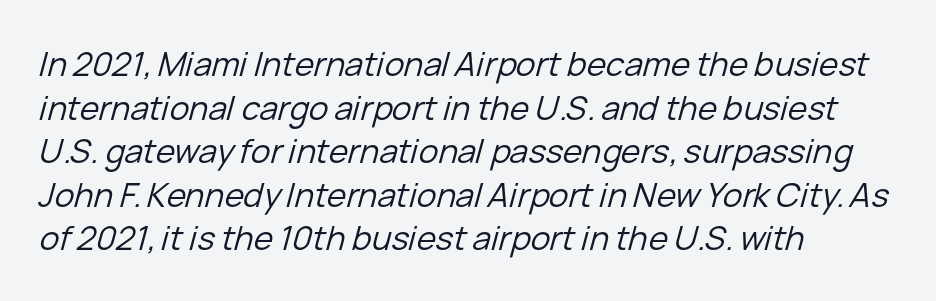
{"italic": "yes", "lean": "right", "slant_degrees": 15, "bold": "no", "weight": "regular", "width": "normal", "stroke_contrast": "low", "x_height": "medium", "monospaced": "no", "underline": "no", "align": "left", "line_spacing": "normal", "line_spacing_ratio": 1.32, "letter_spacing": "normal", "letter_spacing_em": 0.0, "glyph_px": 33}
